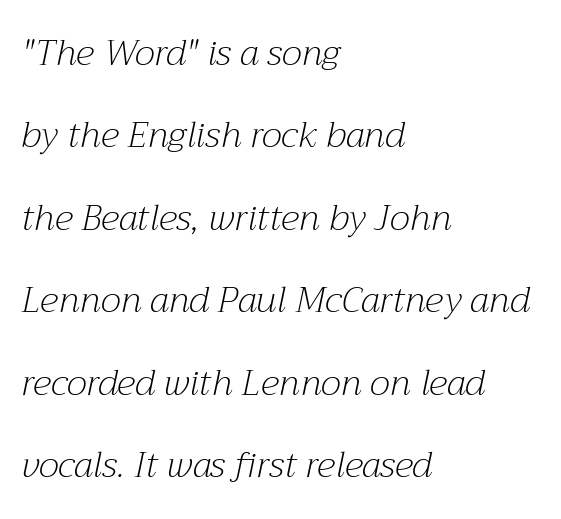
The image shows 36 px light serif type, italic (leaning right); set left-aligned, loose line spacing (2.29x), normal letter spacing, not underlined; medium stroke contrast and a medium x-height.
